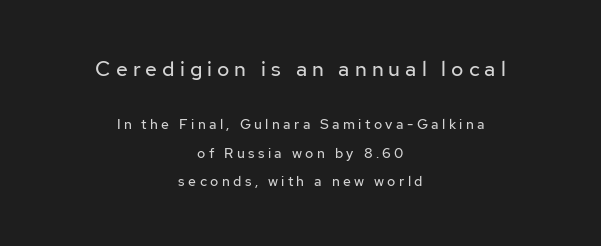
The image shows 21 px text type, upright; set centered, loose line spacing (2.05x), unusually wide letter spacing (+0.24 em), not underlined; the first (top) block is 1.5x larger.
